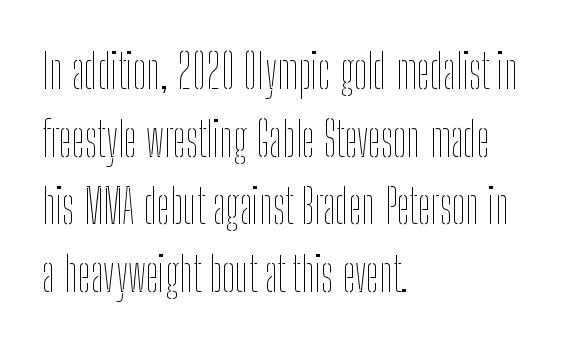
{"italic": "no", "bold": "no", "weight": "thin", "width": "condensed", "stroke_contrast": "low", "x_height": "medium", "monospaced": "no", "underline": "no", "align": "left", "line_spacing": "normal", "line_spacing_ratio": 1.44, "letter_spacing": "normal", "letter_spacing_em": 0.0, "glyph_px": 47}
